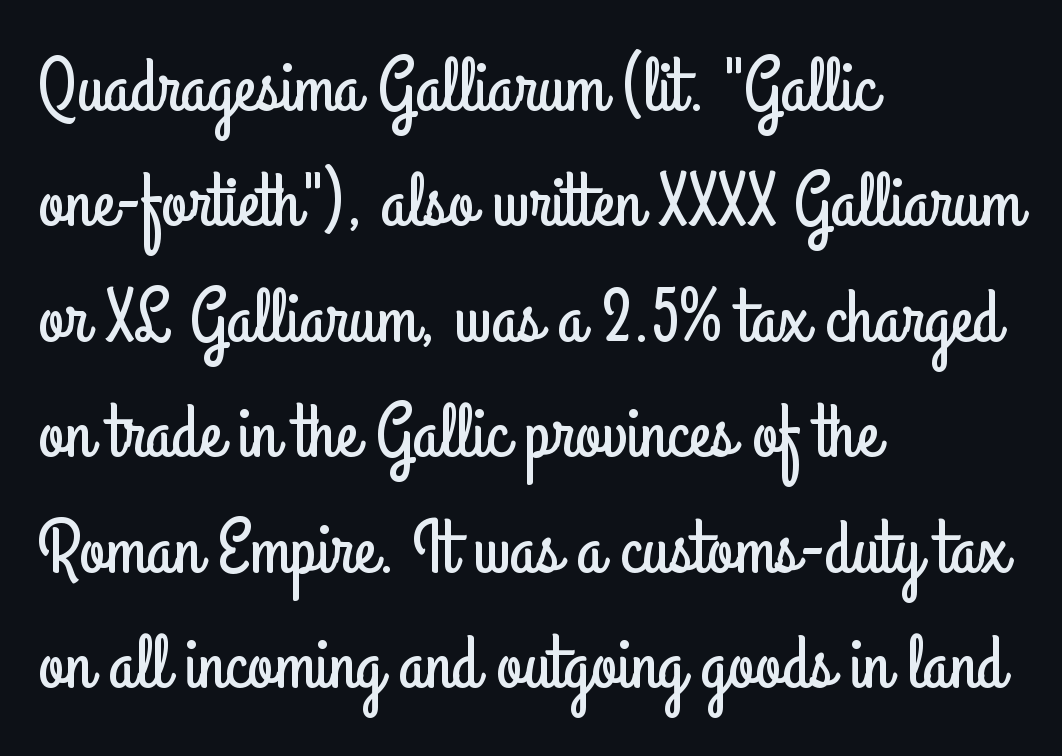
Q: Is the typeface a serif or a sans-serif typeface? A: Sans-serif.
Q: Is the text underlined? A: No.
Q: How is the paragraph aligned? A: Left-aligned.
Q: Is the spacing between letters normal or unusually wide? A: Normal.
Q: Is the spacing between lines tight, normal or loose? A: Normal.
Q: Width (condensed, normal, or wide)? A: Condensed.
Q: Stroke contrast? A: Low.
Q: x-height? A: Small.
Q: Monospaced? A: No.
